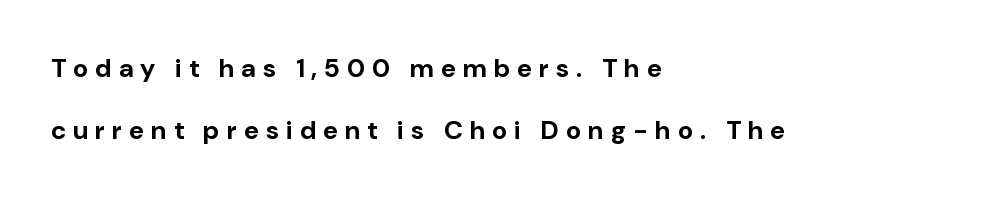
Q: Is the text bold? A: Yes.
Q: Is the text italic (slanted)? A: No, it is upright.
Q: Is the text underlined? A: No.
Q: How is the paragraph aligned? A: Left-aligned.
Q: Is the spacing between letters normal or unusually wide? A: Unusually wide.
Q: Is the spacing between lines tight, normal or loose? A: Loose.
